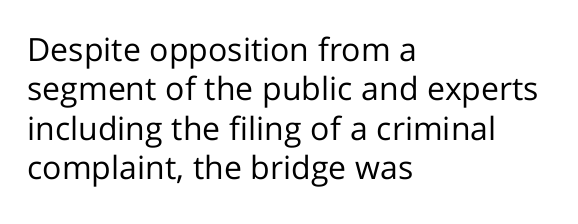
Nothing heavy about these letters — not bold at all. Each row of text sits above clean, open space. A student would call this left alignment; a typographer would say flush left, rag right. No feet cap the strokes, marking this as sans-serif type.
